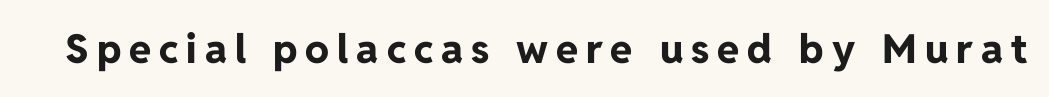
Posture: straight, roman, zero tilt. Spacing between characters has been opened up far beyond the box default. I'd describe the lettering as bold — thick and assertive. Descenders hang freely into open space. You could not count columns in this text — the font is proportionally spaced. To sum up the face: it is a sans, with no serifs.
